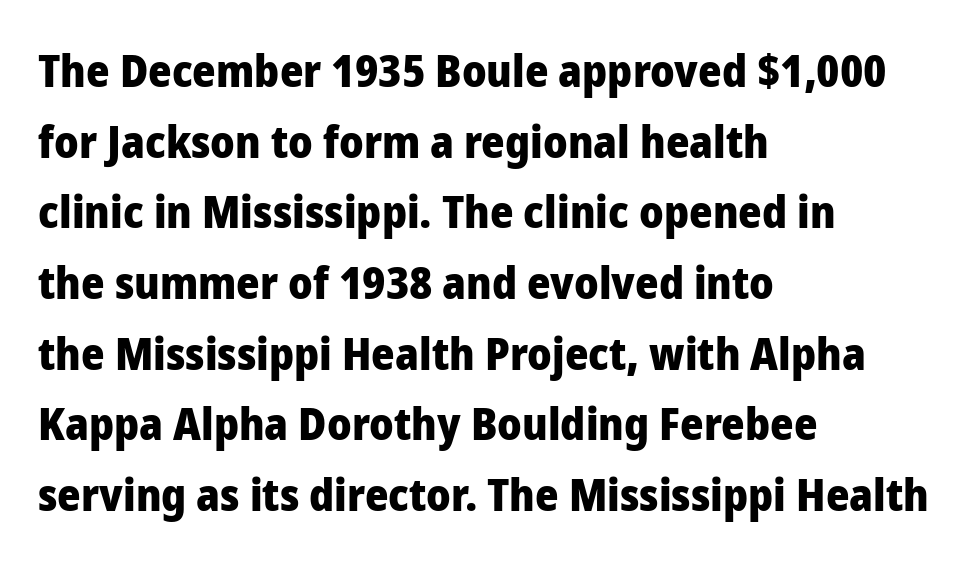
The image shows 45 px heavy sans-serif type, upright; set left-aligned, normal line spacing (1.57x), normal letter spacing, not underlined; low stroke contrast and a medium x-height.
